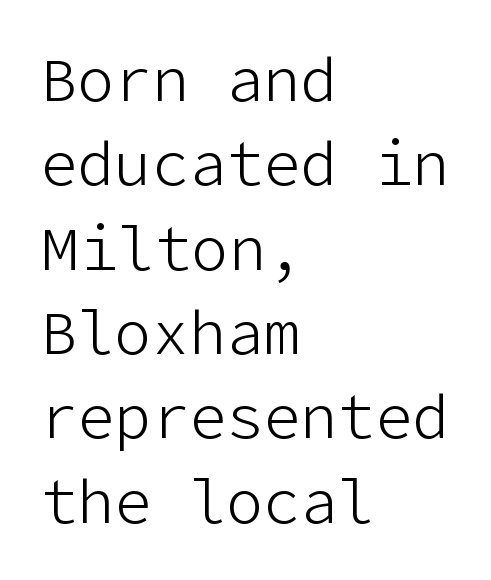
Only glyphs here, with clear space below each row. Heft: none added — not bold. Caption: multi-line text, flush left, ragged right. The text was rendered using a sans face with plain stroke endings. No extra tracking has been applied to these lines. When letters stand straight like this, we call the style roman or upright.
